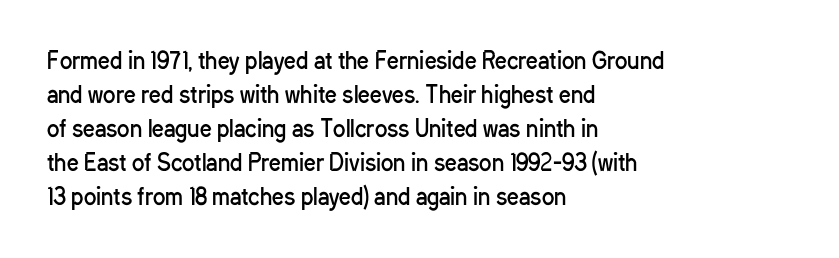
{"italic": "no", "bold": "no", "underline": "no", "align": "left", "line_spacing": "normal", "line_spacing_ratio": 1.48, "letter_spacing": "normal", "letter_spacing_em": 0.0, "glyph_px": 23}
